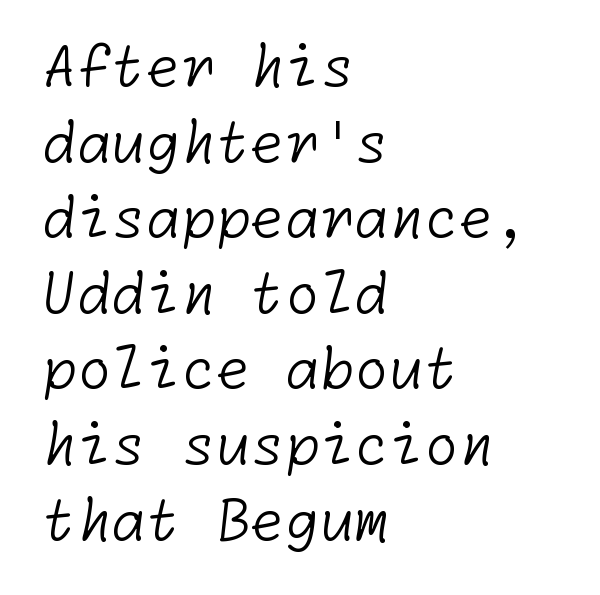
The image shows 56 px light sans-serif type; set left-aligned, normal line spacing (1.35x), normal letter spacing, not underlined; low stroke contrast and a medium x-height.
